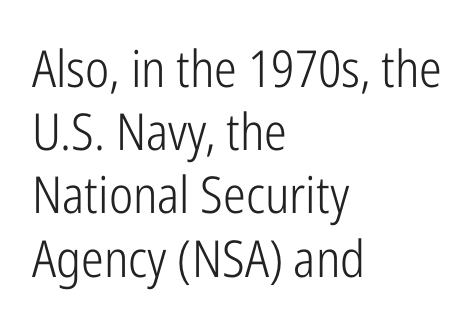
{"serif": "no", "italic": "no", "bold": "no", "weight": "light", "width": "condensed", "stroke_contrast": "low", "x_height": "medium", "monospaced": "no", "underline": "no", "align": "left", "line_spacing_ratio": 1.24, "letter_spacing": "normal", "letter_spacing_em": 0.0, "glyph_px": 51}
